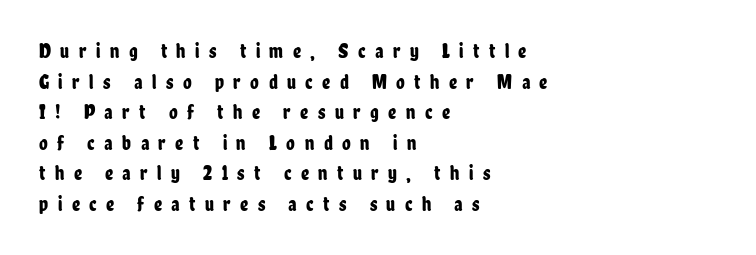
The image shows 20 px text type, upright; set left-aligned, normal line spacing (1.53x), unusually wide letter spacing (+0.47 em), not underlined.
